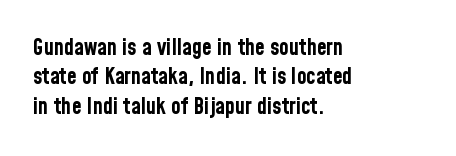
The vertical gap from one line to the next is medium. The rendering uses a bold face; every stroke is thick and dark. When letters stand straight like this, we call the style roman or upright. A typesetter would call this zero additional tracking.
